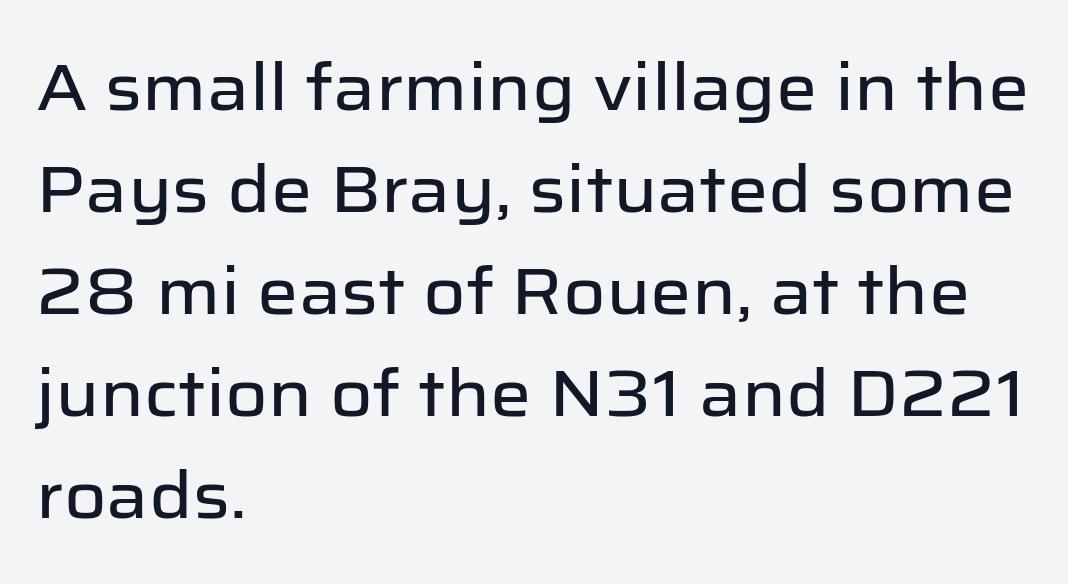
Q: Is the text italic (slanted)? A: No, it is upright.
Q: Is the typeface a serif or a sans-serif typeface? A: Sans-serif.
Q: Is the text underlined? A: No.
Q: How is the paragraph aligned? A: Left-aligned.
Q: Is the spacing between letters normal or unusually wide? A: Normal.
Q: Is the spacing between lines tight, normal or loose? A: Normal.
Q: Width (condensed, normal, or wide)? A: Normal.
Q: Stroke contrast? A: Low.
Q: x-height? A: Medium.
Q: Monospaced? A: No.
